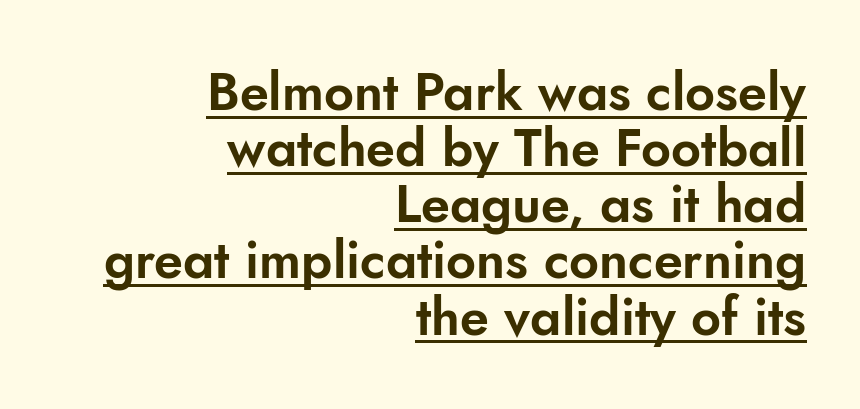
Q: Is the text italic (slanted)? A: No, it is upright.
Q: Is the typeface a serif or a sans-serif typeface? A: Sans-serif.
Q: Is the text underlined? A: Yes.
Q: How is the paragraph aligned? A: Right-aligned.
Q: Is the spacing between letters normal or unusually wide? A: Normal.
Q: Is the spacing between lines tight, normal or loose? A: Tight.
Q: Width (condensed, normal, or wide)? A: Normal.
Q: Stroke contrast? A: Low.
Q: x-height? A: Small.
Q: Monospaced? A: No.
